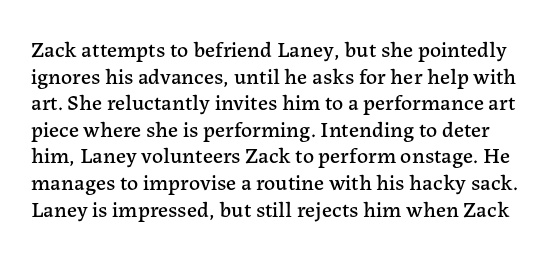
The image shows 22 px text type, upright; set line spacing 1.21x, normal letter spacing, not underlined.
